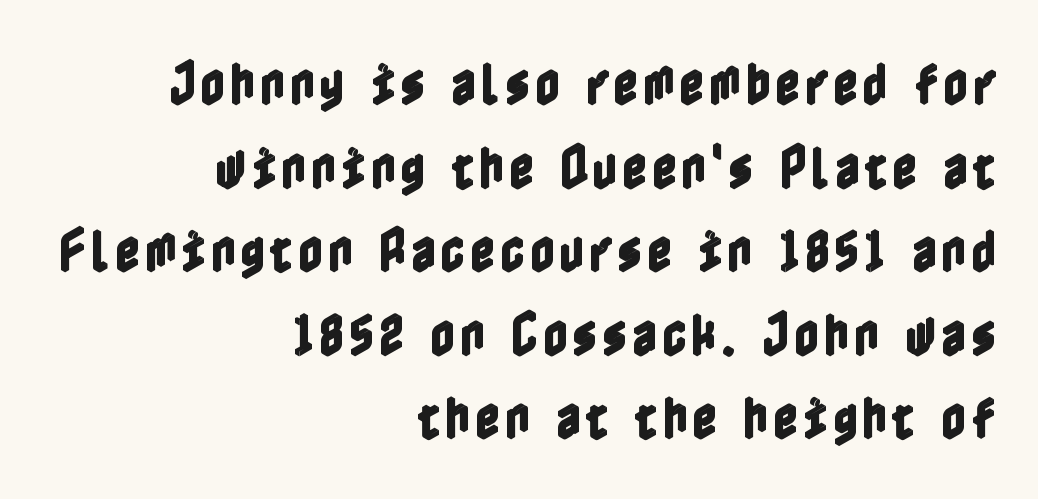
{"italic": "no", "width": "condensed", "x_height": "medium", "underline": "no", "align": "right", "line_spacing_ratio": 1.74, "glyph_px": 48}
